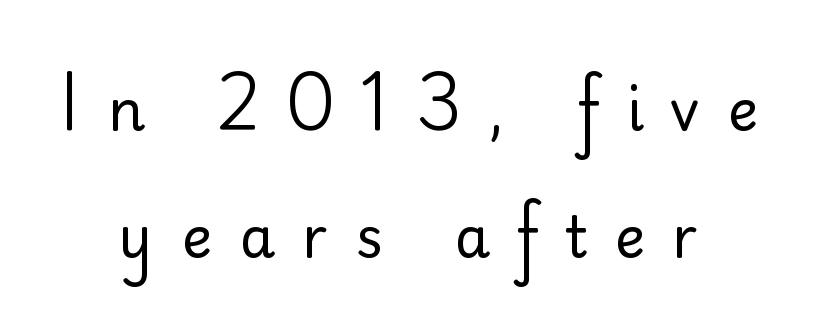
The image shows 57 px regular-weight sans-serif type, upright; set centered, loose line spacing (2.22x), unusually wide letter spacing (+0.48 em), not underlined; low stroke contrast and a small x-height.
